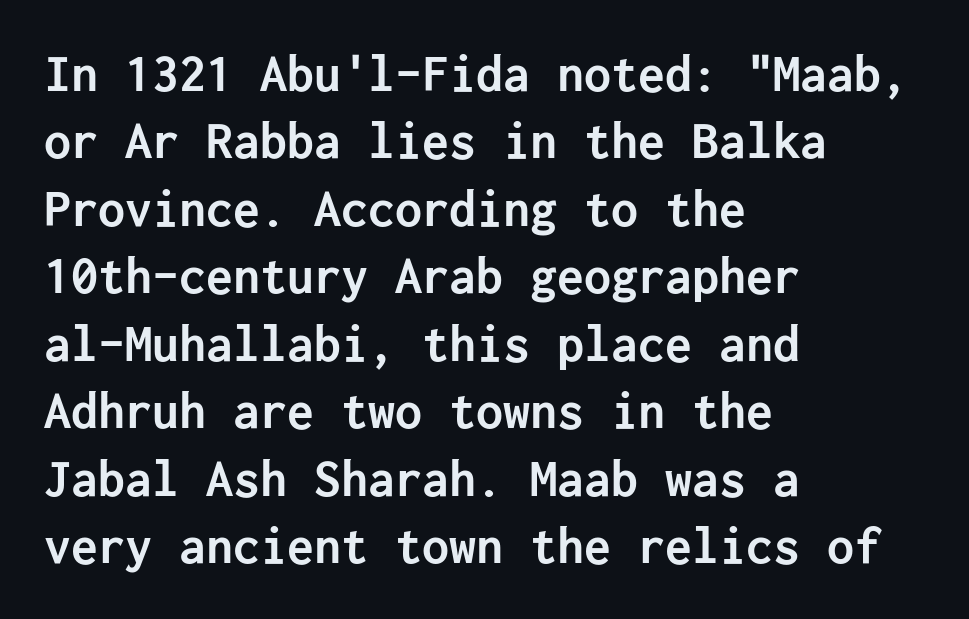
There is no visible air inserted between adjacent glyphs. The line-height multiplier appears to be the usual default. Does the copy run flush right? No — it runs flush left. Letterform terminals end flat and unadorned throughout the passage. The specimen reads as upright at a glance. The strokes are fattened all the way to bold.
